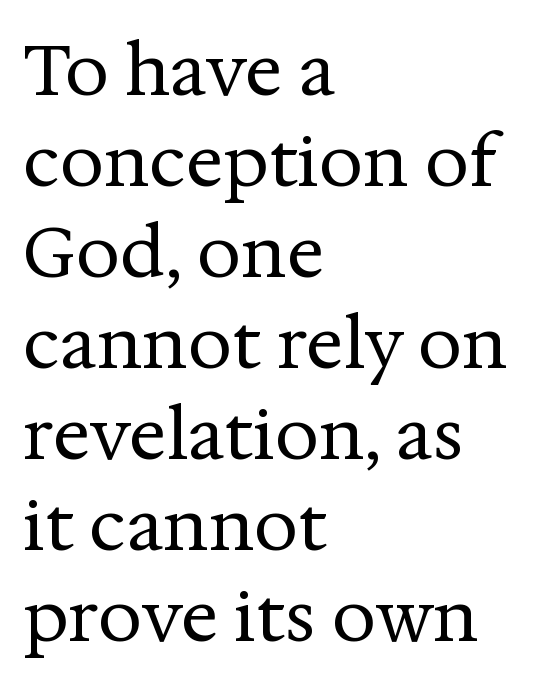
Q: Is the text bold? A: No.
Q: Is the text italic (slanted)? A: No, it is upright.
Q: Is the typeface a serif or a sans-serif typeface? A: Serif.
Q: Is the text underlined? A: No.
Q: How is the paragraph aligned? A: Left-aligned.
Q: Is the spacing between letters normal or unusually wide? A: Normal.
Q: Is the spacing between lines tight, normal or loose? A: Normal.
Q: Width (condensed, normal, or wide)? A: Normal.
Q: Stroke contrast? A: Medium.
Q: x-height? A: Medium.
Q: Monospaced? A: No.
